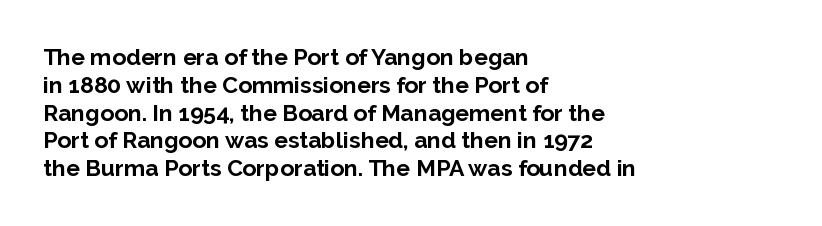
Short and long lines alike share a common starting point at left. Unlike italic type, these characters show no tilt at all. The passage shown is emphatically bold. The face used here is rendered with its standard letterfit. The space beneath each line is pristine and unruled.
